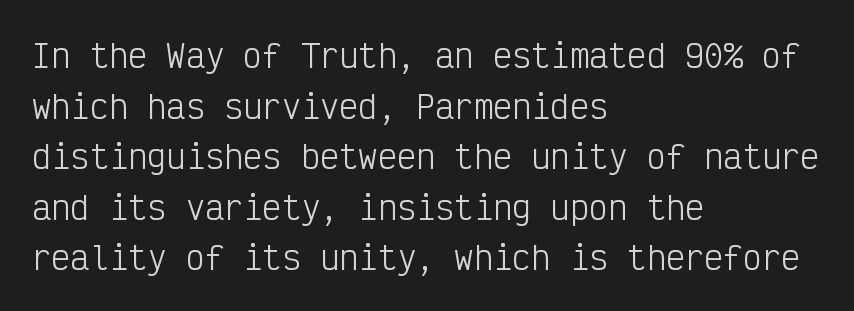
Note: no serifs on the glyphs. Does the copy run flush right? No — it runs flush left. The face used here is rendered with its standard letterfit. The passage shown stacks its lines at a standard gap.
